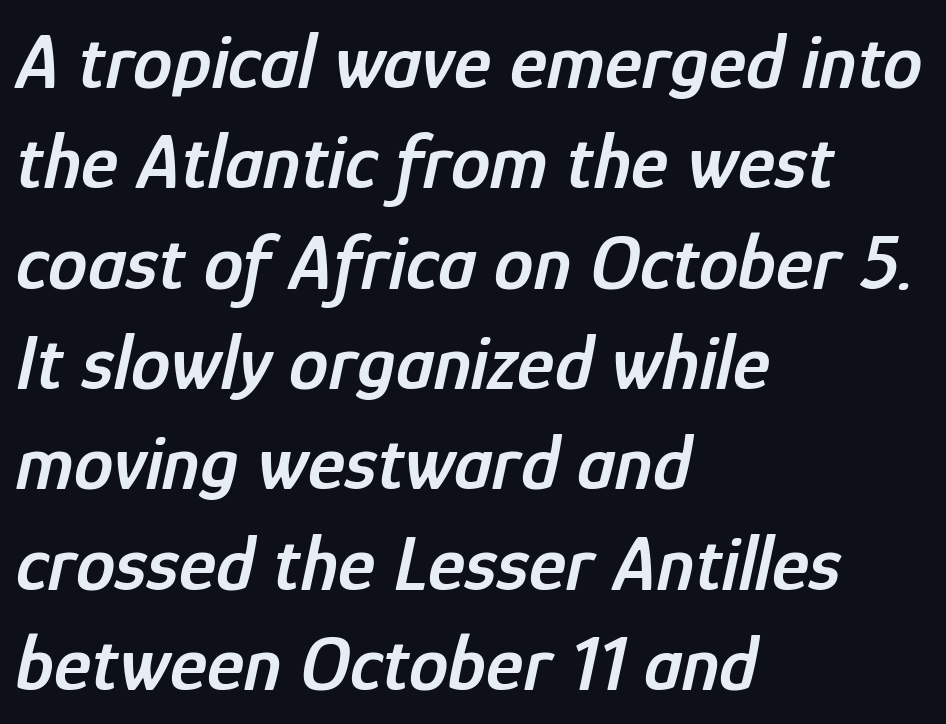
Q: Is the text bold? A: Semi-bold.
Q: Is the text italic (slanted)? A: Yes, it leans right by about 12 degrees.
Q: Is the text underlined? A: No.
Q: How is the paragraph aligned? A: Left-aligned.
Q: Is the spacing between letters normal or unusually wide? A: Normal.
Q: Is the spacing between lines tight, normal or loose? A: Normal.
Q: Width (condensed, normal, or wide)? A: Condensed.
Q: Stroke contrast? A: Low.
Q: x-height? A: Medium.
Q: Monospaced? A: No.
